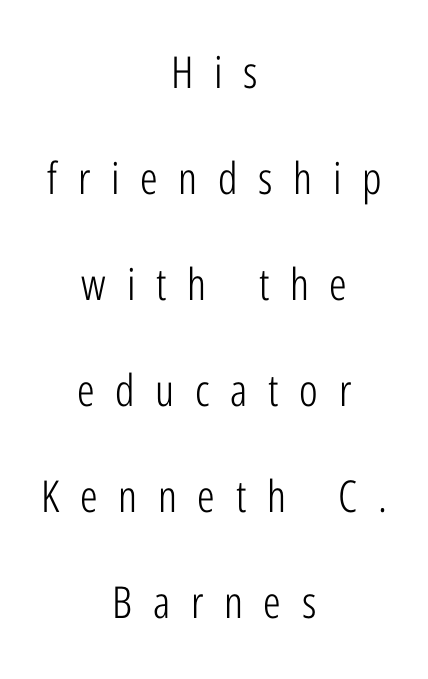
The image shows 44 px light, condensed sans-serif type, upright; set centered, loose line spacing (2.41x), unusually wide letter spacing (+0.47 em), not underlined; low stroke contrast and a medium x-height.
